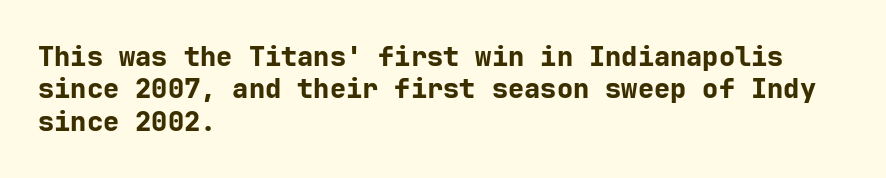
{"italic": "no", "bold": "yes", "underline": "no", "align": "left", "line_spacing_ratio": 1.2, "letter_spacing": "normal", "letter_spacing_em": 0.0, "glyph_px": 27}
